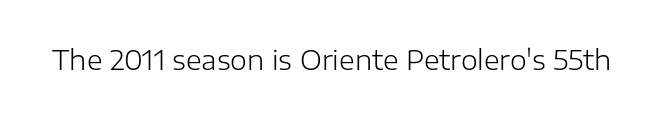
The image shows 27 px text type, upright; set normal letter spacing, not underlined.
